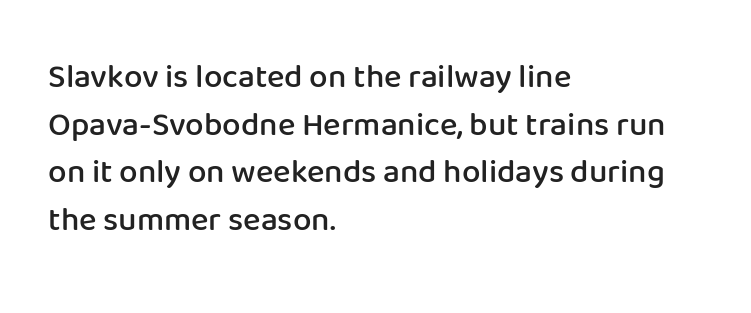
Q: Is the text bold? A: Semi-bold.
Q: Is the text italic (slanted)? A: No, it is upright.
Q: Is the typeface a serif or a sans-serif typeface? A: Sans-serif.
Q: Is the text underlined? A: No.
Q: How is the paragraph aligned? A: Left-aligned.
Q: Is the spacing between letters normal or unusually wide? A: Normal.
Q: Is the spacing between lines tight, normal or loose? A: Normal.
Q: Width (condensed, normal, or wide)? A: Normal.
Q: Stroke contrast? A: Low.
Q: x-height? A: Medium.
Q: Monospaced? A: No.
